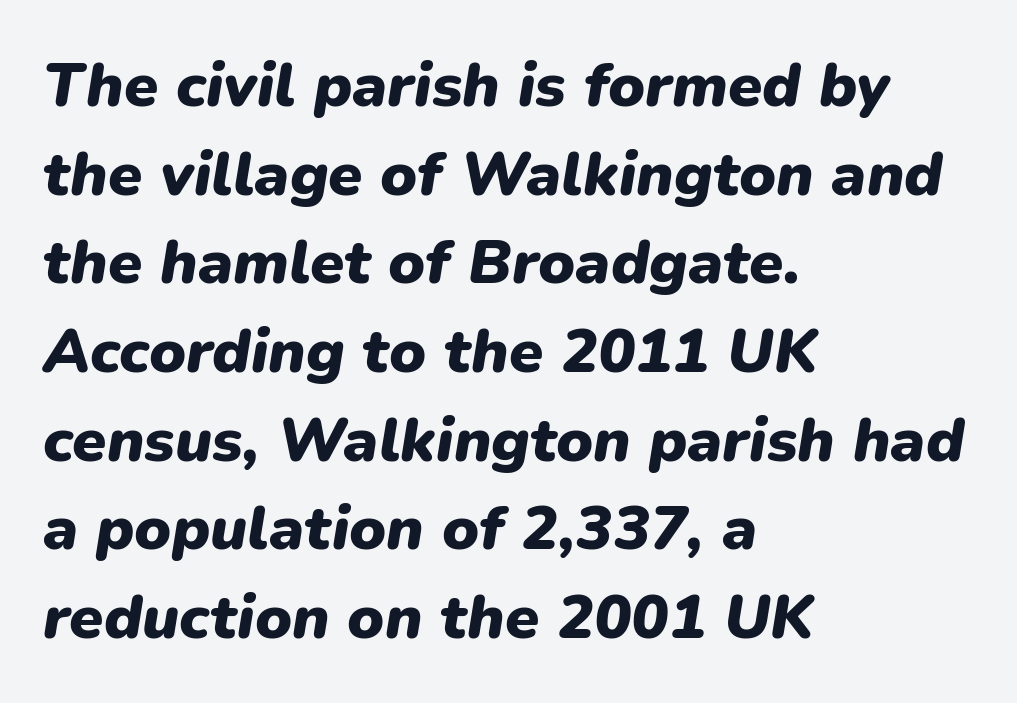
{"italic": "yes", "lean": "right", "slant_degrees": 9, "bold": "yes", "weight": "heavy", "width": "normal", "stroke_contrast": "low", "x_height": "medium", "monospaced": "no", "underline": "no", "align": "left", "line_spacing": "normal", "line_spacing_ratio": 1.43, "letter_spacing": "normal", "letter_spacing_em": 0.0, "glyph_px": 62}
